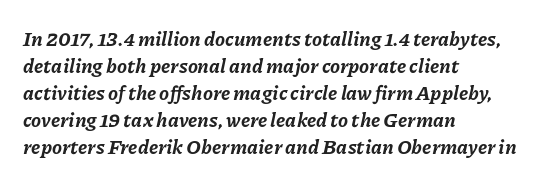
The image shows 20 px bold type, italic (leaning right); set left-aligned, normal line spacing (1.35x), normal letter spacing, not underlined.
